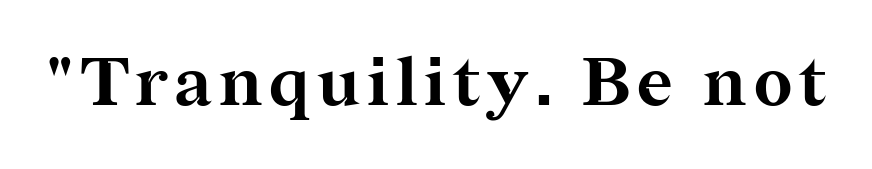
The image shows 68 px bold serif type, upright; set not underlined; medium stroke contrast and a medium x-height.
